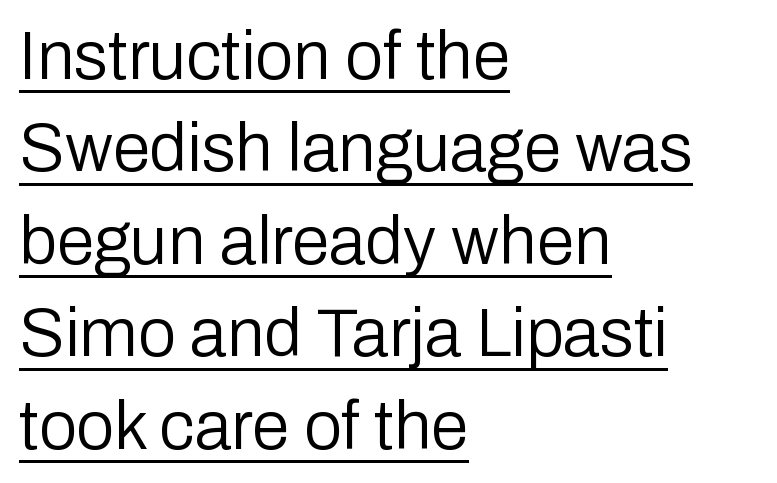
The image shows 68 px regular-weight sans-serif type, upright; set left-aligned, normal line spacing (1.36x), normal letter spacing, underlined; low stroke contrast and a medium x-height.
